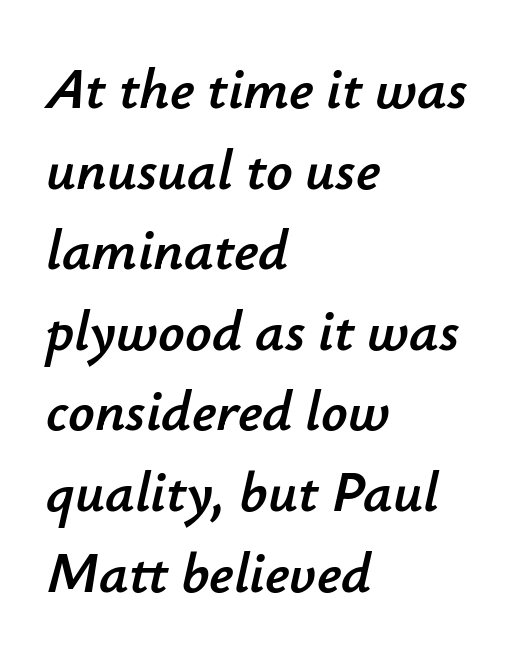
Every row of glyphs begins at an identical x-position on the left. Students, observe: this is what conventionally led text looks like. Compared with typical body copy, the letter spacing here is the same. This sample uses an oblique cut, with every glyph tilted off the vertical.
